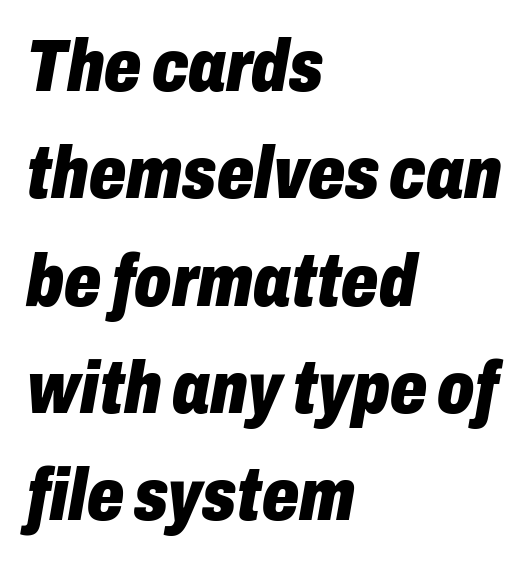
Slanted lettering throughout. Each new line begins a customary step beneath the previous one. Do the characters align in a grid? No, the font is proportional. Visually the block forms a straight wall on the left and a jagged coastline on the right. The rendering uses a bold face; every stroke is thick and dark.
